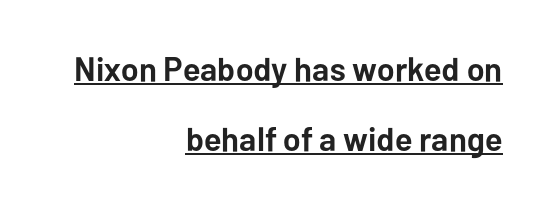
{"serif": "no", "italic": "no", "bold": "yes", "weight": "semibold", "width": "normal", "stroke_contrast": "low", "x_height": "medium", "monospaced": "no", "underline": "yes", "align": "right", "line_spacing": "loose", "line_spacing_ratio": 2.05, "letter_spacing": "normal", "letter_spacing_em": 0.0, "glyph_px": 34}
